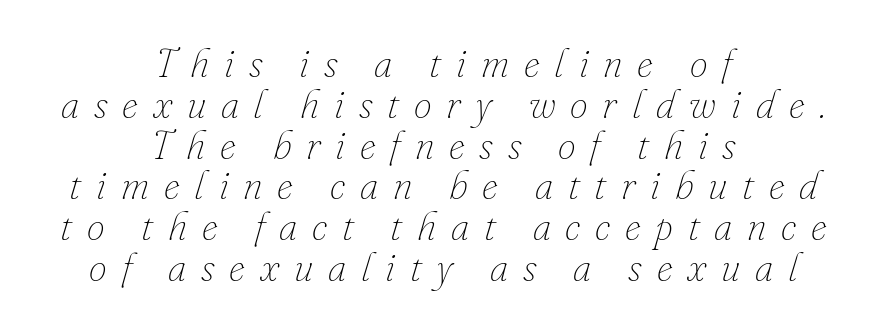
Descender tails drop into unmarked territory. Tracking here is generous; glyphs stand well apart from one another. The passage shown is typed in a proportional face where columns would drift. Short and long lines alike share a common midpoint. Weight: regular or lighter.
